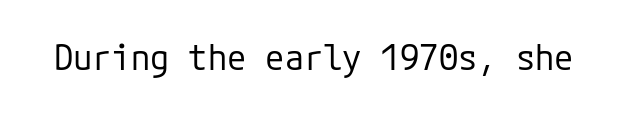
Q: Is the text bold? A: No.
Q: Is the text italic (slanted)? A: No, it is upright.
Q: Is the typeface a serif or a sans-serif typeface? A: Sans-serif.
Q: Is the text underlined? A: No.
Q: Is the spacing between letters normal or unusually wide? A: Normal.
Q: Width (condensed, normal, or wide)? A: Normal.
Q: Stroke contrast? A: Low.
Q: x-height? A: Medium.
